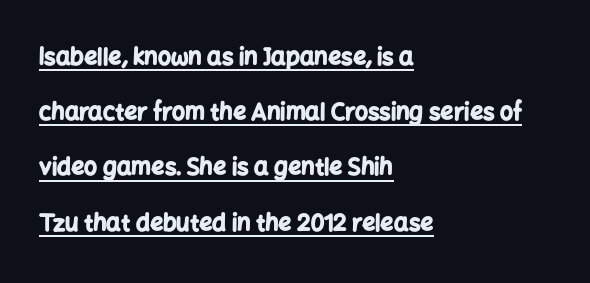
Q: Is the text bold? A: Yes.
Q: Is the text italic (slanted)? A: No, it is upright.
Q: Is the text underlined? A: Yes.
Q: How is the paragraph aligned? A: Left-aligned.
Q: Is the spacing between letters normal or unusually wide? A: Normal.
Q: Is the spacing between lines tight, normal or loose? A: Loose.
